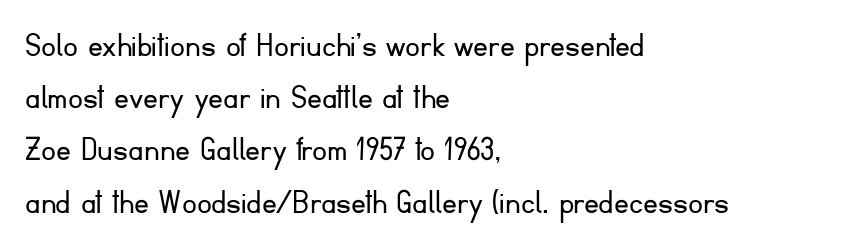
The image shows 37 px light sans-serif type, upright; set left-aligned, normal line spacing (1.41x), normal letter spacing, not underlined; low stroke contrast and a small x-height.
